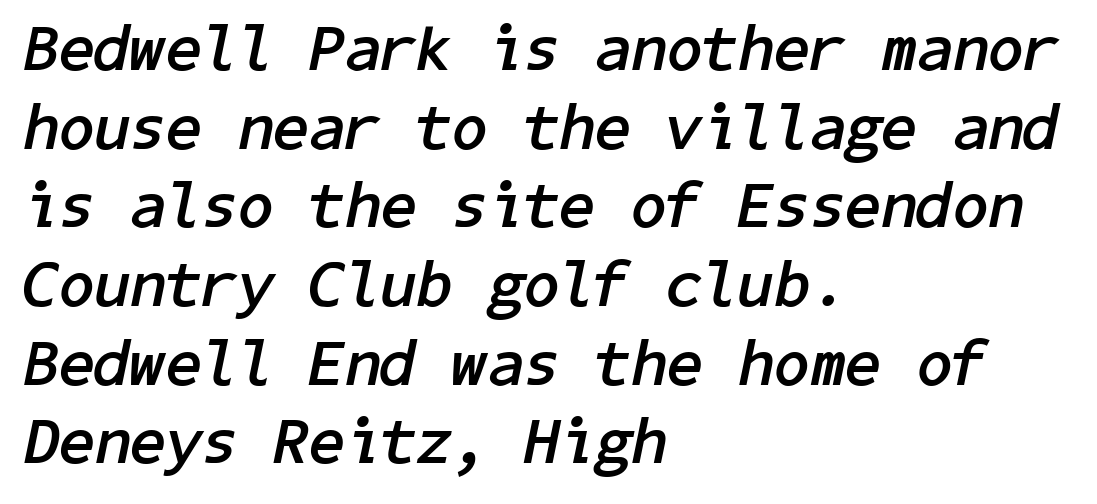
The image shows 65 px semibold type, italic (leaning right); set left-aligned, line spacing 1.21x, normal letter spacing, not underlined; low stroke contrast and a medium x-height.
